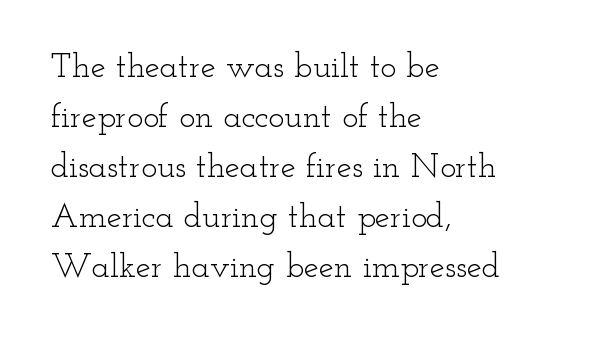
The image shows 34 px light, wide serif type, upright; set left-aligned, normal line spacing (1.47x), normal letter spacing, not underlined; low stroke contrast and a small x-height.
